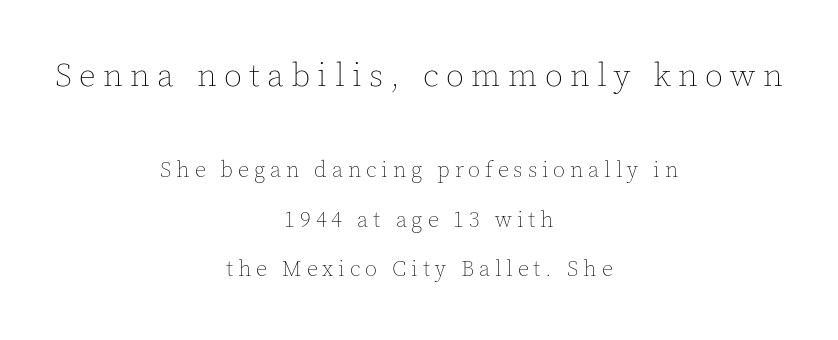
Decoration check: the copy has no underline. What stands out about the letter spacing? Its width — letters are far apart. The rendering shrinks the type as you move from the upper chunk to the lower. In terms of leading, this rendering errs on the spacious side. The face used here is proportionally spaced, like ordinary book or web type. The type sits square on the baseline with zero lean.
